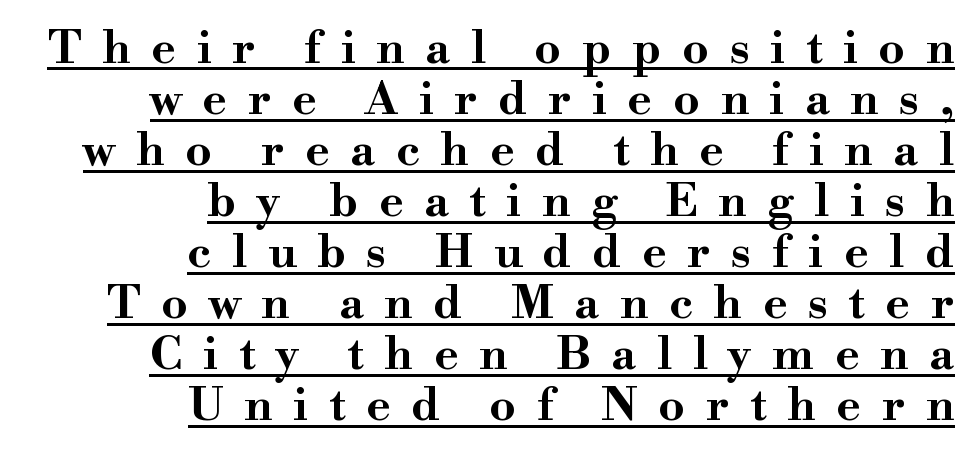
Looks like regular typesetting: each glyph gets only the width it needs. Casual observation: everything's shoved over to the right. Successive baselines arrive quickly, one right under another. Nope, not italic — everything's standing straight. Strong, thick strokes mark this as bold type.
